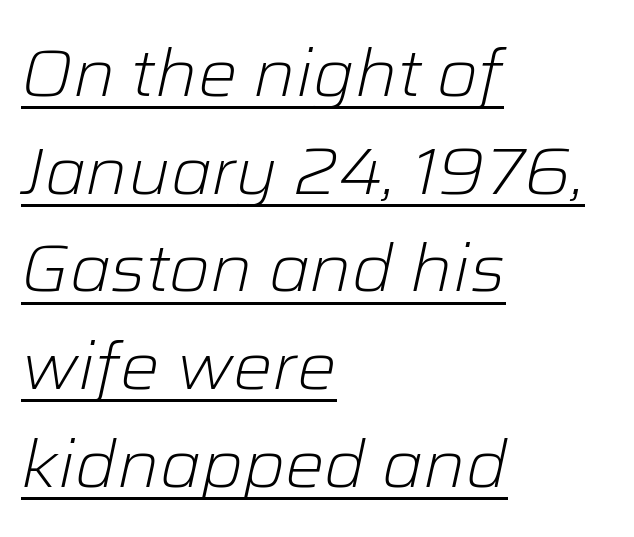
Q: Is the text bold? A: No.
Q: Is the text italic (slanted)? A: Yes, it leans right by about 12 degrees.
Q: Is the text underlined? A: Yes.
Q: How is the paragraph aligned? A: Left-aligned.
Q: Is the spacing between letters normal or unusually wide? A: Normal.
Q: Is the spacing between lines tight, normal or loose? A: Normal.
Q: Width (condensed, normal, or wide)? A: Normal.
Q: Stroke contrast? A: Low.
Q: x-height? A: Medium.
Q: Monospaced? A: No.
